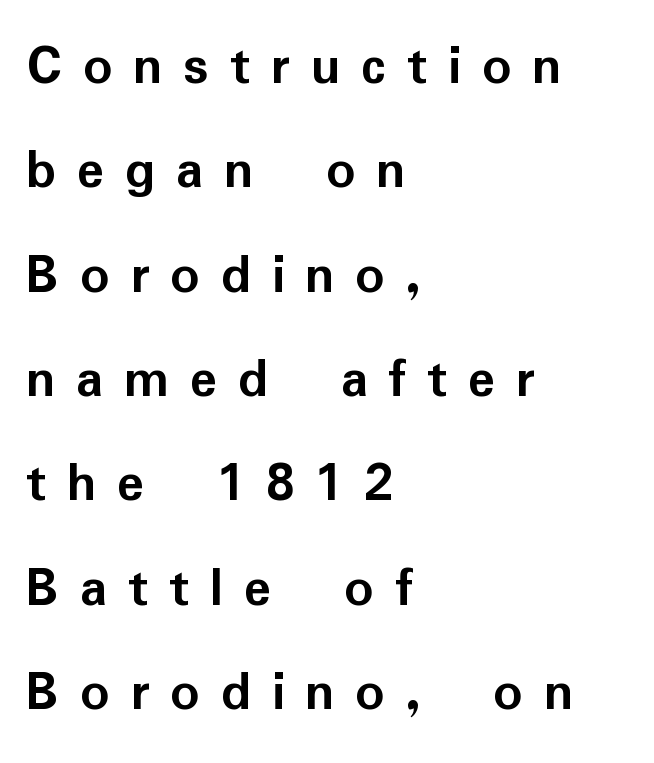
The image shows 57 px semibold sans-serif type, upright; set left-aligned, line spacing 1.83x, unusually wide letter spacing (+0.36 em), not underlined; low stroke contrast and a medium x-height.
